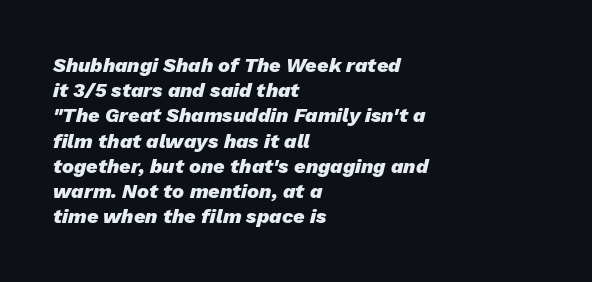
{"italic": "yes", "lean": "right", "slant_degrees": 13, "bold": "yes", "underline": "no", "align": "left", "line_spacing": "normal", "line_spacing_ratio": 1.26, "letter_spacing": "normal", "letter_spacing_em": 0.0, "glyph_px": 20}
